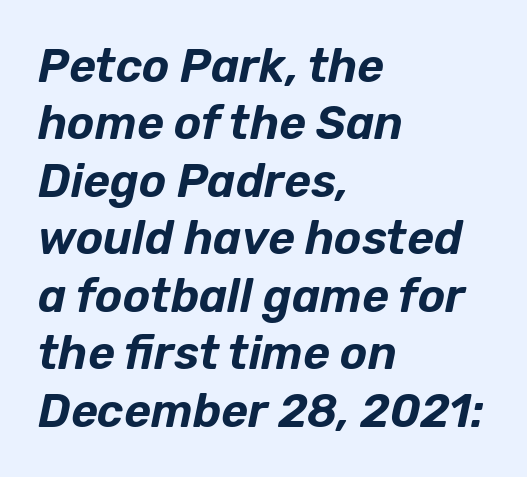
The image shows 46 px text type, italic (leaning right); set left-aligned, normal line spacing (1.25x), normal letter spacing, not underlined; low stroke contrast and a medium x-height.
